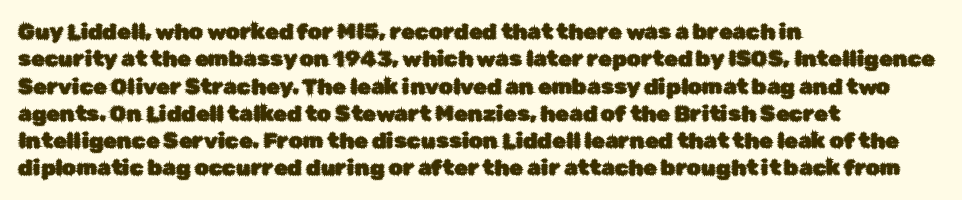
Q: Is the text italic (slanted)? A: No, it is upright.
Q: Is the text underlined? A: No.
Q: How is the paragraph aligned? A: Left-aligned.
Q: Is the spacing between letters normal or unusually wide? A: Normal.
